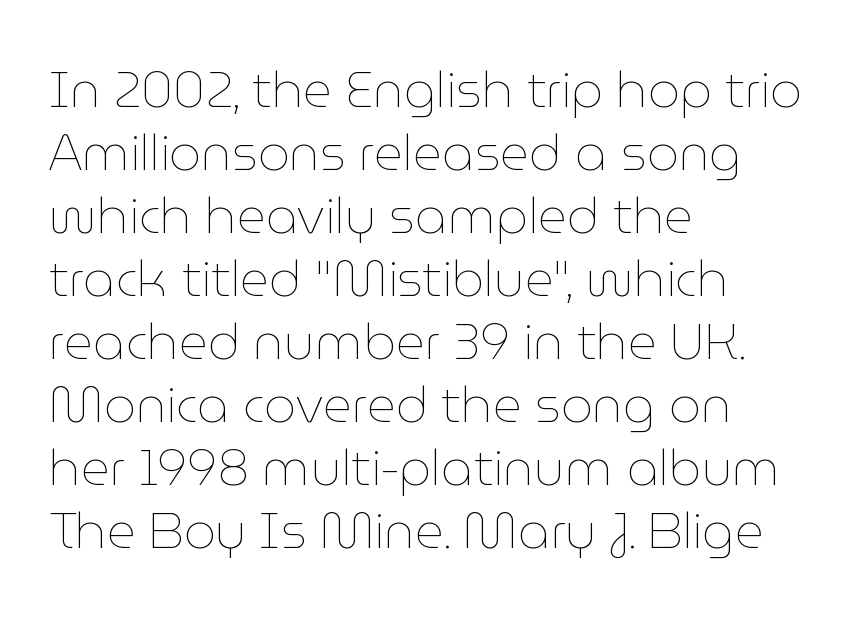
Successive baselines arrive at the customary interval. Quick note: not italic, upright. Stroke thickness stays within the range of a standard reading face or lighter. Line beginnings align vertically; line endings do not.
